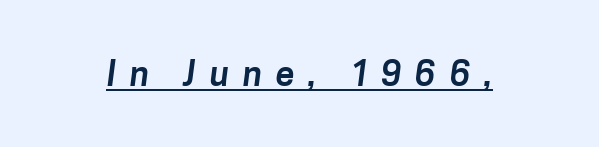
The image shows 34 px sans-serif type; set unusually wide letter spacing (+0.41 em), underlined; low stroke contrast and a medium x-height.
